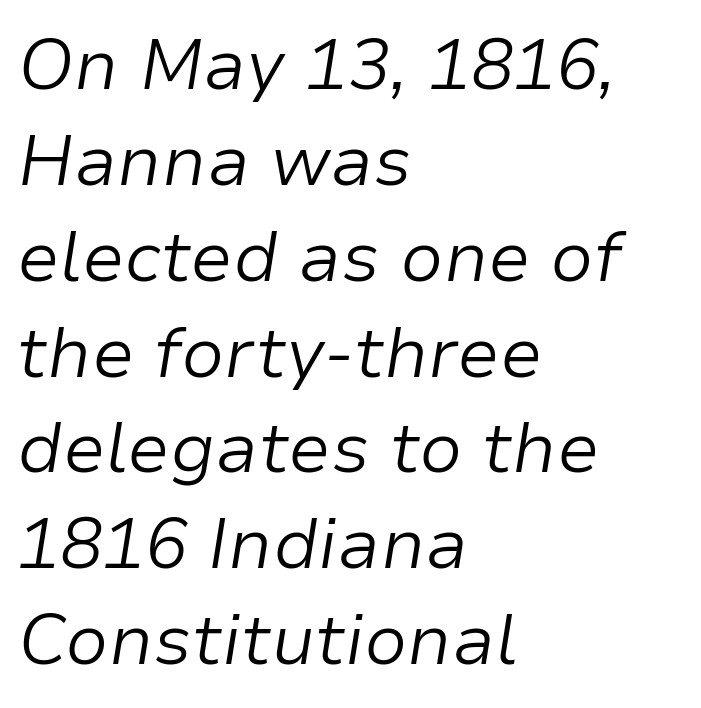
Q: Is the text bold? A: No.
Q: Is the text italic (slanted)? A: Yes, it leans right by about 9 degrees.
Q: Is the text underlined? A: No.
Q: How is the paragraph aligned? A: Left-aligned.
Q: Is the spacing between letters normal or unusually wide? A: Normal.
Q: Is the spacing between lines tight, normal or loose? A: Normal.
Q: Width (condensed, normal, or wide)? A: Normal.
Q: Stroke contrast? A: Low.
Q: x-height? A: Medium.
Q: Monospaced? A: No.
